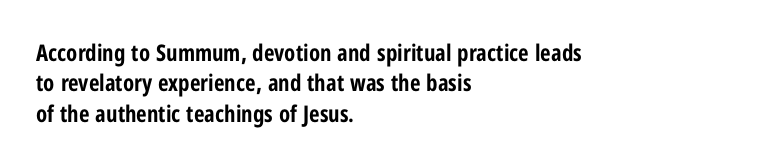
The image shows 23 px bold type, upright; set left-aligned, normal line spacing (1.32x), normal letter spacing, not underlined.
